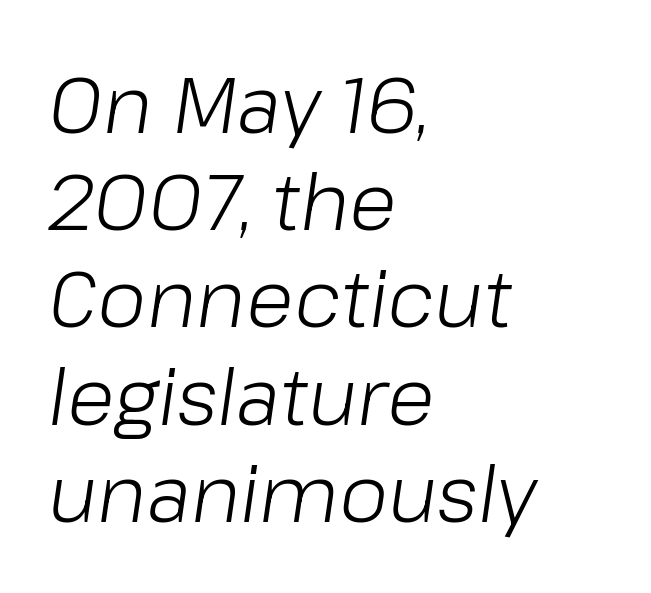
The image shows 79 px light type, italic (leaning right); set left-aligned, line spacing 1.23x, normal letter spacing, not underlined; low stroke contrast and a medium x-height.
